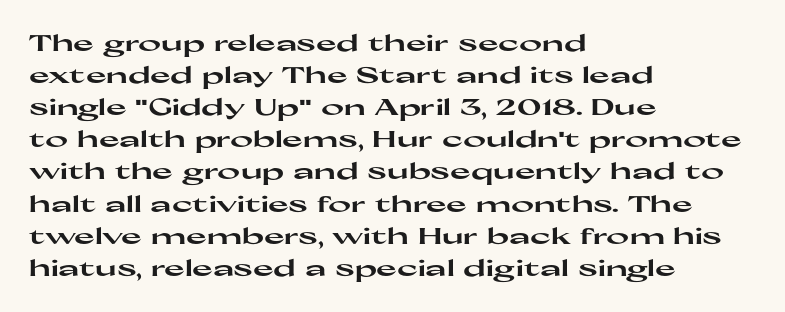
Q: Is the text bold? A: Yes.
Q: Is the text italic (slanted)? A: No, it is upright.
Q: Is the text underlined? A: No.
Q: How is the paragraph aligned? A: Left-aligned.
Q: Is the spacing between letters normal or unusually wide? A: Normal.
Q: Is the spacing between lines tight, normal or loose? A: Normal.
